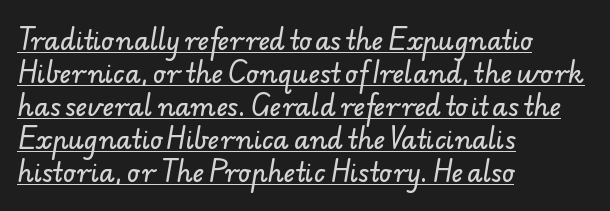
{"underline": "yes", "align": "left", "line_spacing": "normal", "line_spacing_ratio": 1.32, "letter_spacing": "normal", "letter_spacing_em": 0.0, "glyph_px": 25}
